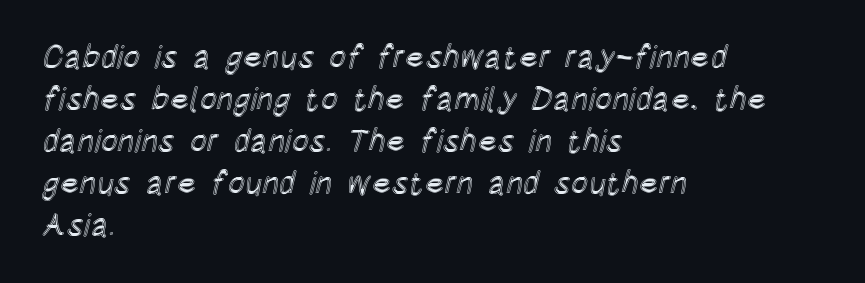
{"width": "condensed", "x_height": "large", "monospaced": "no", "underline": "no", "align": "left", "line_spacing": "normal", "line_spacing_ratio": 1.31, "letter_spacing": "normal", "letter_spacing_em": 0.0, "glyph_px": 32}
